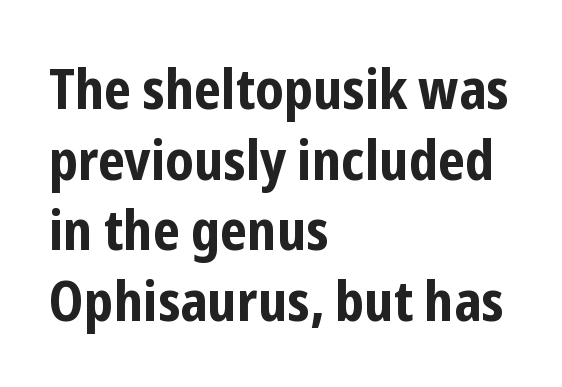
The image shows 56 px bold, condensed sans-serif type, upright; set left-aligned, normal line spacing (1.26x), normal letter spacing, not underlined; low stroke contrast and a medium x-height.
